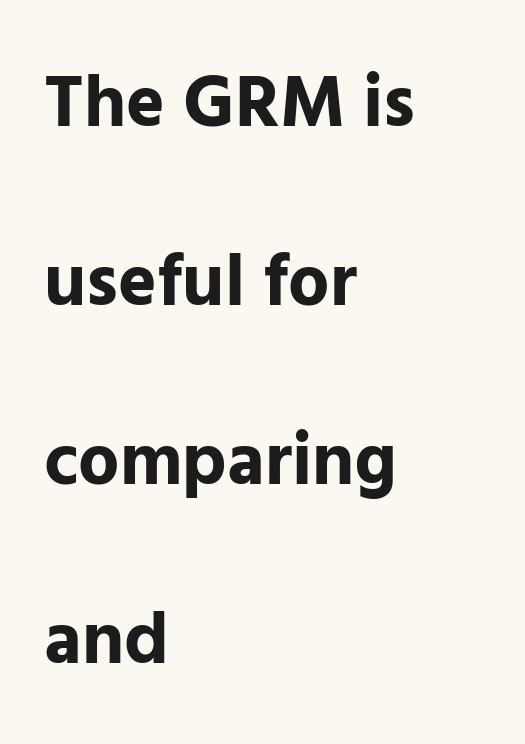
Q: Is the text bold? A: Yes.
Q: Is the text italic (slanted)? A: No, it is upright.
Q: Is the typeface a serif or a sans-serif typeface? A: Sans-serif.
Q: Is the text underlined? A: No.
Q: How is the paragraph aligned? A: Left-aligned.
Q: Is the spacing between letters normal or unusually wide? A: Normal.
Q: Is the spacing between lines tight, normal or loose? A: Loose.
Q: Width (condensed, normal, or wide)? A: Normal.
Q: Stroke contrast? A: Low.
Q: x-height? A: Medium.
Q: Monospaced? A: No.
